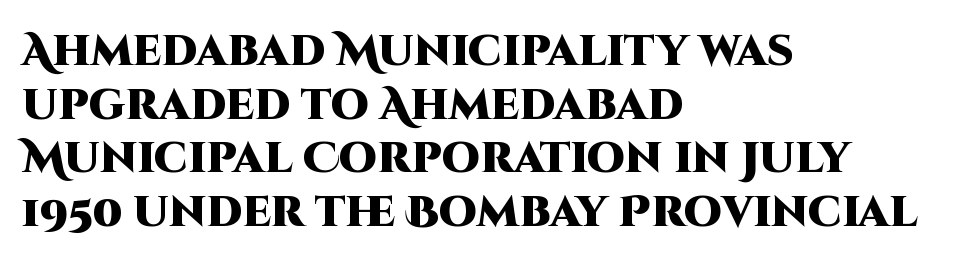
Unlike a traditional serif, this face leaves its strokes unadorned. The letters stand straight up with perfectly vertical stems. Line beginnings align vertically; line endings do not. Baseline-to-baseline distance is the conventional proportion of letter height. Varying glyph widths throughout — classic text-font behaviour. A full-strength bold gives these letters their thick strokes.
